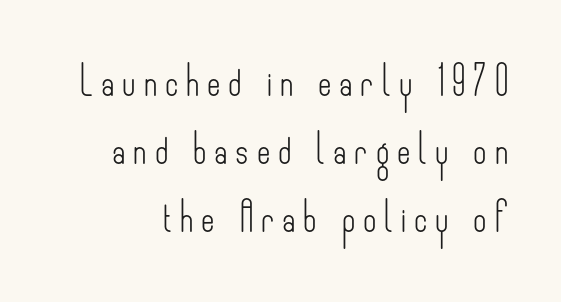
Think of a printed novel: that variable character pitch is what you see here. Loose tracking; the words dissolve into strings of separated letters. Is this a sans? Yes — the strokes have no serifs. The specimen reads as upright at a glance. The leading is generous, giving the passage an open texture. Words float on clear page, feet unadorned.
